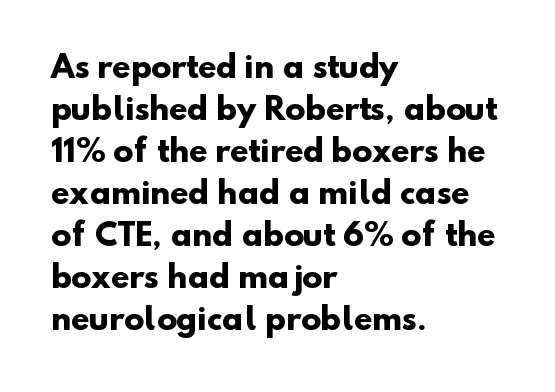
{"serif": "no", "bold": "yes", "weight": "heavy", "width": "normal", "stroke_contrast": "low", "x_height": "small", "monospaced": "no", "underline": "no", "align": "left", "line_spacing": "normal", "line_spacing_ratio": 1.4, "letter_spacing": "normal", "letter_spacing_em": 0.0, "glyph_px": 30}
